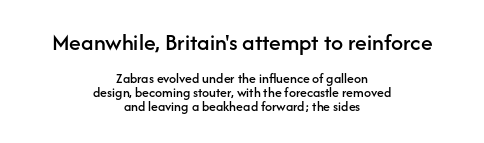
Q: Is the text italic (slanted)? A: No, it is upright.
Q: Is the text underlined? A: No.
Q: How is the paragraph aligned? A: Centered.
Q: Is the spacing between letters normal or unusually wide? A: Normal.
Q: Is the spacing between lines tight, normal or loose? A: Tight.
Q: Which block of text is set in a larger size, the first (top) or the second (bottom)? A: The first (top) one.
